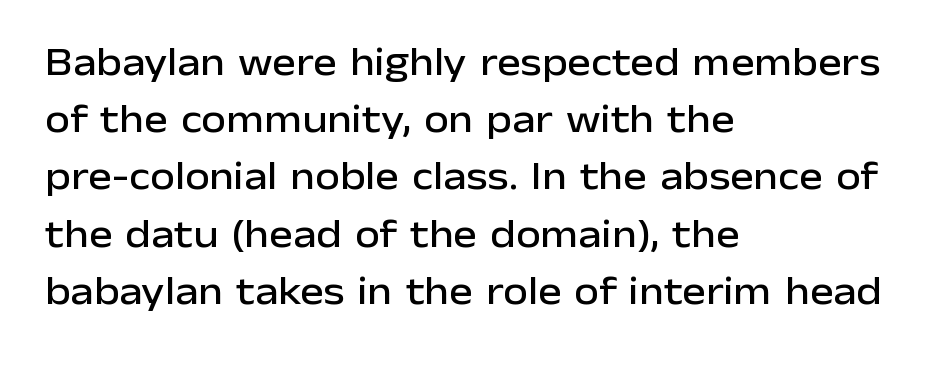
Q: Is the text italic (slanted)? A: No, it is upright.
Q: Is the typeface a serif or a sans-serif typeface? A: Sans-serif.
Q: Is the text underlined? A: No.
Q: How is the paragraph aligned? A: Left-aligned.
Q: Is the spacing between letters normal or unusually wide? A: Normal.
Q: Is the spacing between lines tight, normal or loose? A: Normal.
Q: Width (condensed, normal, or wide)? A: Normal.
Q: Stroke contrast? A: Low.
Q: x-height? A: Medium.
Q: Monospaced? A: No.
